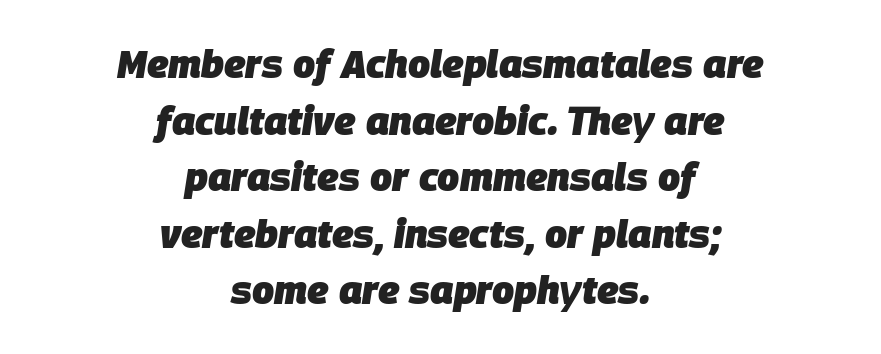
These lines stack symmetrically, like a column narrowing and widening about its center. Honestly, the letter spacing is just normal — you wouldn't notice it. Line spacing here is normal. The lettering tilts uniformly, giving the passage an italic look. The rendering uses natural spacing where letterforms have individual widths. The words here are not underlined.
